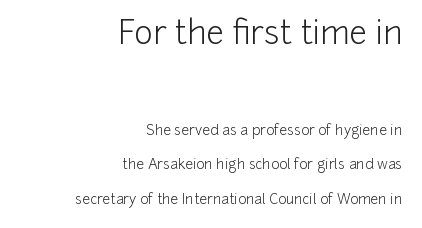
{"serif": "no", "italic": "no", "bold": "no", "weight": "light", "width": "normal", "stroke_contrast": "low", "x_height": "medium", "monospaced": "no", "underline": "no", "align": "right", "line_spacing": "loose", "line_spacing_ratio": 2.45, "letter_spacing": "normal", "letter_spacing_em": 0.0, "larger_block": "first", "size_ratio": 2.29, "glyph_px": 32}
